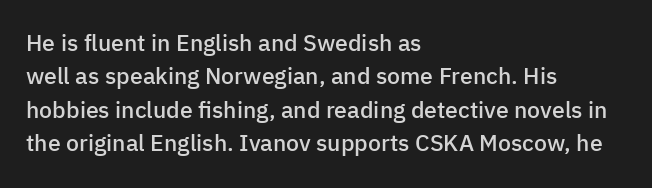
Q: Is the text bold? A: Semi-bold.
Q: Is the text italic (slanted)? A: No, it is upright.
Q: Is the text underlined? A: No.
Q: How is the paragraph aligned? A: Left-aligned.
Q: Is the spacing between letters normal or unusually wide? A: Normal.
Q: Is the spacing between lines tight, normal or loose? A: Normal.
